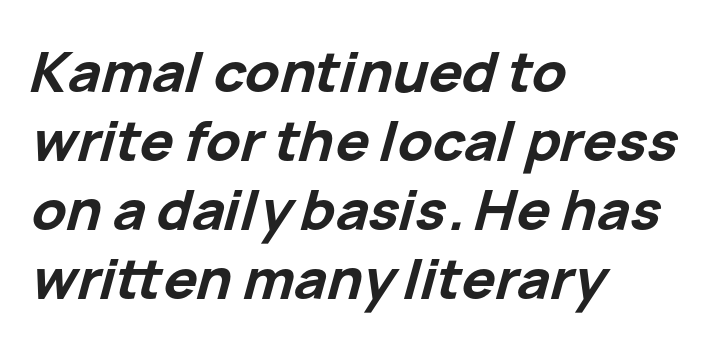
The image shows 56 px bold type, italic (leaning right); set left-aligned, line spacing 1.23x, normal letter spacing, not underlined; low stroke contrast and a medium x-height.
